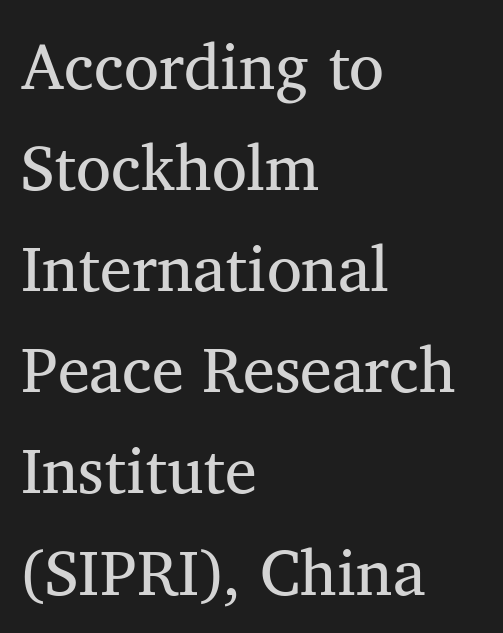
Q: Is the text bold? A: No.
Q: Is the text italic (slanted)? A: No, it is upright.
Q: Is the typeface a serif or a sans-serif typeface? A: Serif.
Q: Is the text underlined? A: No.
Q: How is the paragraph aligned? A: Left-aligned.
Q: Is the spacing between letters normal or unusually wide? A: Normal.
Q: Is the spacing between lines tight, normal or loose? A: Normal.
Q: Width (condensed, normal, or wide)? A: Normal.
Q: Stroke contrast? A: Medium.
Q: x-height? A: Medium.
Q: Monospaced? A: No.
